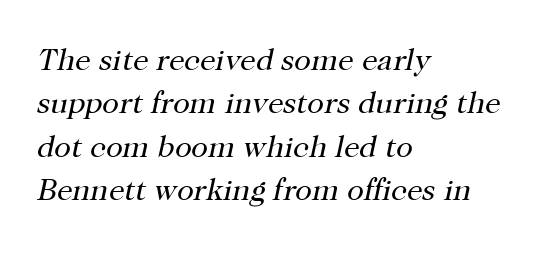
The passage shown is typeset with a serif family. Compared with typical body copy, the letter spacing here is the same. Tall strokes in this sample are angled rather than plumb. Stem width sits at or under what a default text font uses. In CSS terms this would be text-align: left. Character widths vary here, with narrow letters taking less room than wide ones.
